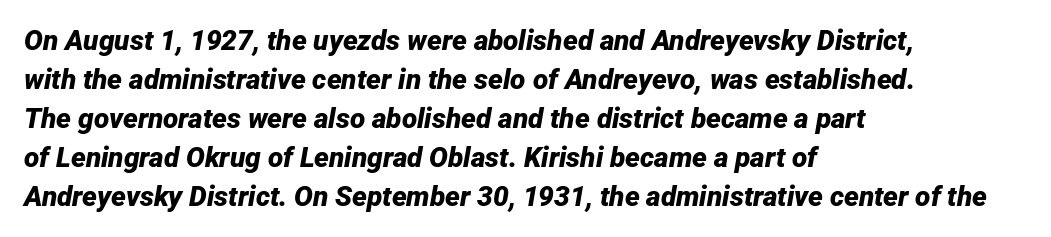
{"italic": "yes", "lean": "right", "slant_degrees": 12, "bold": "yes", "weight": "bold", "width": "normal", "stroke_contrast": "low", "x_height": "medium", "monospaced": "no", "underline": "no", "align": "left", "line_spacing": "normal", "line_spacing_ratio": 1.39, "letter_spacing": "normal", "letter_spacing_em": 0.0, "glyph_px": 28}
